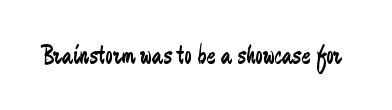
{"bold": "no", "underline": "no", "letter_spacing": "normal", "letter_spacing_em": 0.0, "glyph_px": 27}
